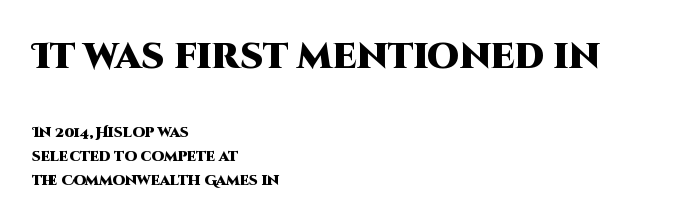
Q: Is the text bold? A: Yes.
Q: Is the text italic (slanted)? A: No, it is upright.
Q: Is the typeface a serif or a sans-serif typeface? A: Sans-serif.
Q: Is the text underlined? A: No.
Q: How is the paragraph aligned? A: Left-aligned.
Q: Is the spacing between letters normal or unusually wide? A: Normal.
Q: Which block of text is set in a larger size, the first (top) or the second (bottom)? A: The first (top) one.
Q: Width (condensed, normal, or wide)? A: Normal.
Q: Stroke contrast? A: High.
Q: x-height? A: Large.
Q: Monospaced? A: No.
